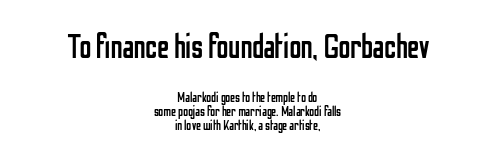
The image shows 34 px regular-weight, condensed sans-serif type, upright; set centered, tight line spacing (1.0x), normal letter spacing, not underlined; the first (top) block is 2.43x larger; low stroke contrast and a medium x-height.
